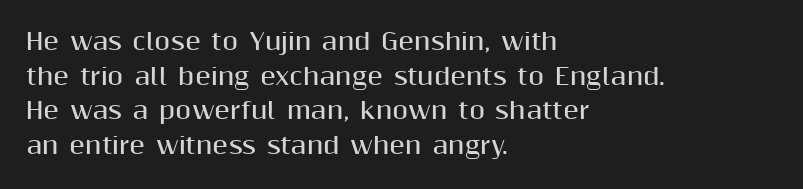
The image shows 23 px bold type, upright; set left-aligned, normal line spacing (1.51x), normal letter spacing, not underlined.
